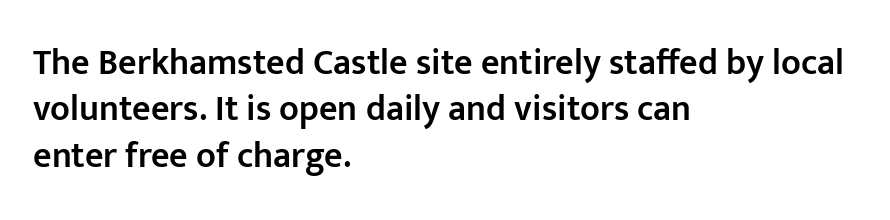
Q: Is the text bold? A: Semi-bold.
Q: Is the text italic (slanted)? A: No, it is upright.
Q: Is the typeface a serif or a sans-serif typeface? A: Sans-serif.
Q: Is the text underlined? A: No.
Q: How is the paragraph aligned? A: Left-aligned.
Q: Is the spacing between letters normal or unusually wide? A: Normal.
Q: Is the spacing between lines tight, normal or loose? A: Normal.
Q: Width (condensed, normal, or wide)? A: Normal.
Q: Stroke contrast? A: Low.
Q: x-height? A: Medium.
Q: Monospaced? A: No.
